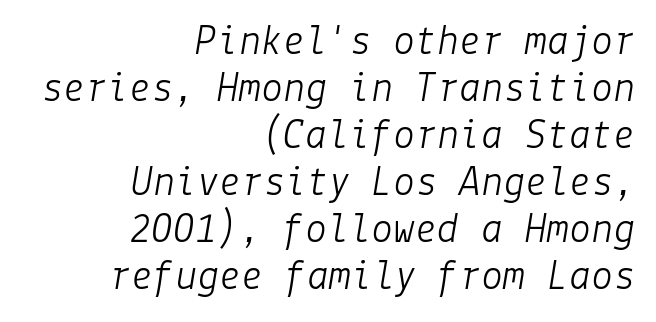
{"italic": "yes", "lean": "right", "slant_degrees": 9, "bold": "no", "weight": "light", "width": "normal", "stroke_contrast": "low", "x_height": "medium", "underline": "no", "align": "right", "line_spacing": "tight", "line_spacing_ratio": 1.07, "letter_spacing": "normal", "letter_spacing_em": 0.0, "glyph_px": 44}
